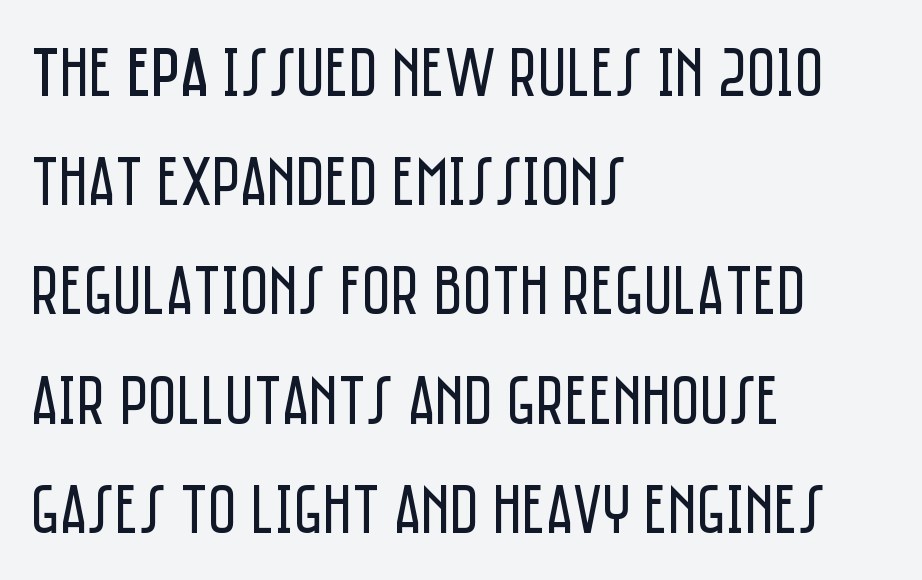
The image shows 70 px regular-weight, condensed sans-serif type, upright; set left-aligned, normal line spacing (1.56x), normal letter spacing, not underlined; low stroke contrast and a large x-height.
